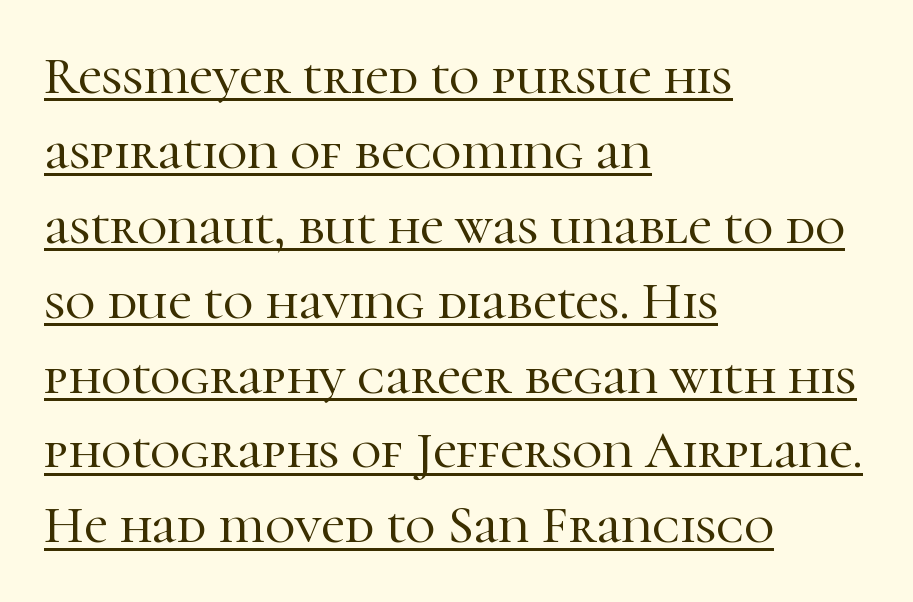
{"serif": "yes", "italic": "no", "width": "normal", "stroke_contrast": "high", "x_height": "medium", "monospaced": "no", "underline": "yes", "align": "left", "line_spacing": "normal", "line_spacing_ratio": 1.44, "letter_spacing": "normal", "letter_spacing_em": 0.0, "glyph_px": 52}
